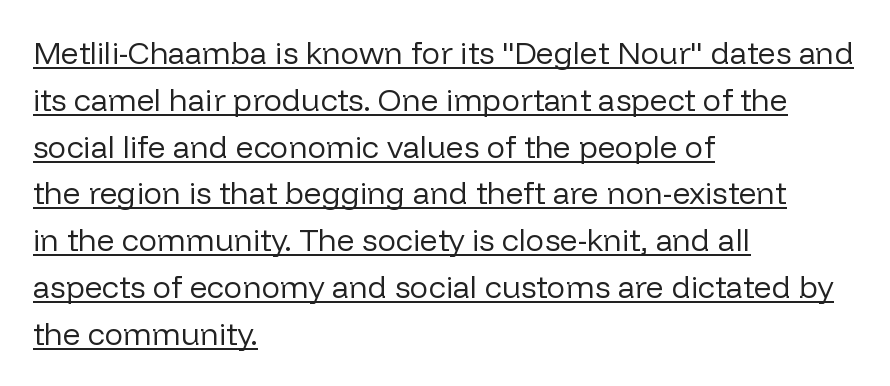
The image shows 31 px regular-weight sans-serif type, upright; set left-aligned, normal line spacing (1.51x), normal letter spacing, underlined; low stroke contrast and a medium x-height.
